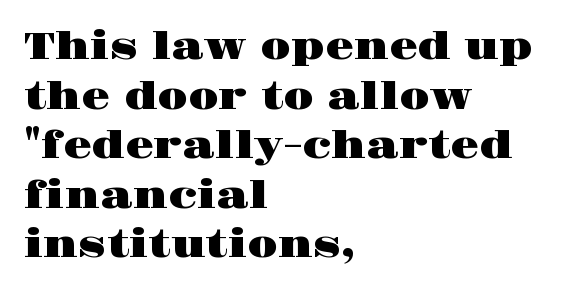
This sample has the flowing, uneven cadence of proportional lettering. The vertical gap from one line to the next is medium. Does the type have serifs? Yes, each stem ends in a small foot. Plain, unruled lines of type. Unlike italic type, these characters show no tilt at all.
